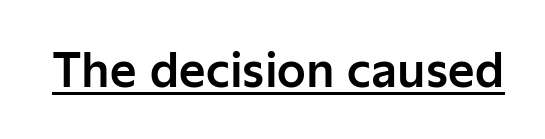
The image shows 46 px sans-serif type, upright; set normal letter spacing, underlined; low stroke contrast and a medium x-height.
